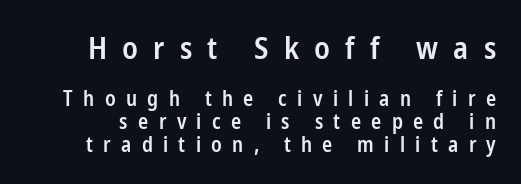
Q: Is the text bold? A: Semi-bold.
Q: Is the text italic (slanted)? A: No, it is upright.
Q: Is the typeface a serif or a sans-serif typeface? A: Sans-serif.
Q: Is the text underlined? A: No.
Q: Is the spacing between letters normal or unusually wide? A: Unusually wide.
Q: Is the spacing between lines tight, normal or loose? A: Tight.
Q: Which block of text is set in a larger size, the first (top) or the second (bottom)? A: The first (top) one.
Q: Width (condensed, normal, or wide)? A: Condensed.
Q: Stroke contrast? A: Low.
Q: x-height? A: Medium.
Q: Monospaced? A: No.
